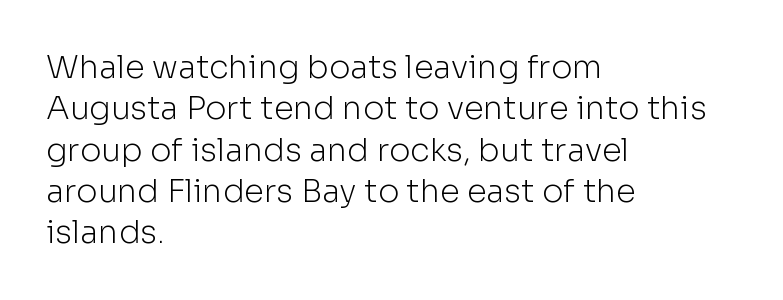
Q: Is the text bold? A: No.
Q: Is the text italic (slanted)? A: No, it is upright.
Q: Is the typeface a serif or a sans-serif typeface? A: Sans-serif.
Q: Is the text underlined? A: No.
Q: How is the paragraph aligned? A: Left-aligned.
Q: Is the spacing between letters normal or unusually wide? A: Normal.
Q: Is the spacing between lines tight, normal or loose? A: Normal.
Q: Width (condensed, normal, or wide)? A: Normal.
Q: Stroke contrast? A: Low.
Q: x-height? A: Medium.
Q: Monospaced? A: No.
